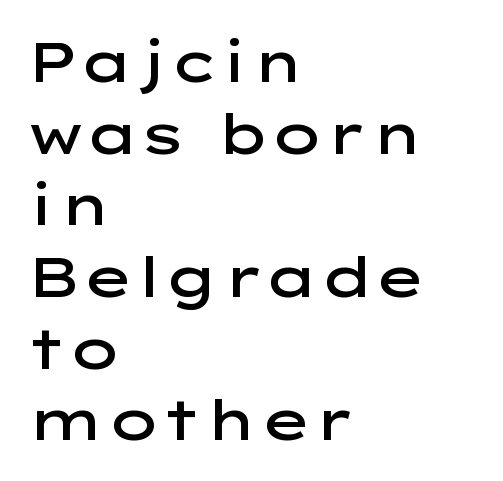
Q: Is the text bold? A: Semi-bold.
Q: Is the text italic (slanted)? A: No, it is upright.
Q: Is the typeface a serif or a sans-serif typeface? A: Sans-serif.
Q: Is the text underlined? A: No.
Q: How is the paragraph aligned? A: Left-aligned.
Q: Is the spacing between letters normal or unusually wide? A: Normal.
Q: Is the spacing between lines tight, normal or loose? A: Normal.
Q: Width (condensed, normal, or wide)? A: Wide.
Q: Stroke contrast? A: Low.
Q: x-height? A: Medium.
Q: Monospaced? A: No.
